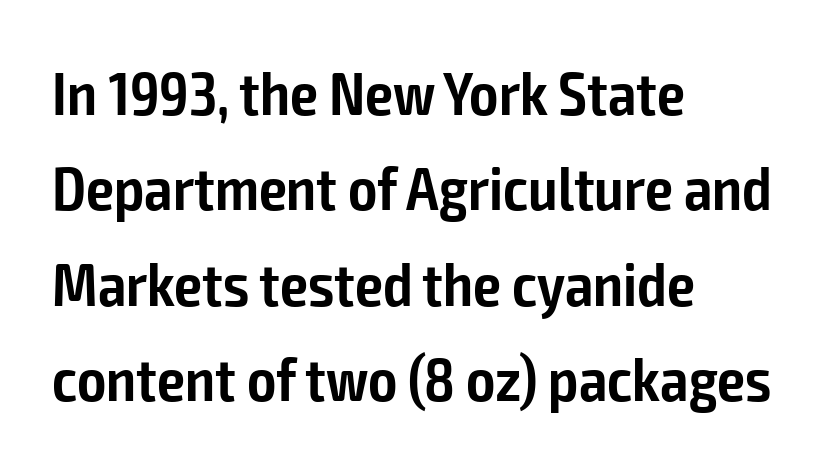
A typesetter would label this face a sans. Beneath every word, the page is bare. These lines sit exactly where default settings would place them. Each letter keeps its own natural width here, so spacing adapts to shape. Vertical strokes here are truly vertical. Tracking value appears to be zero — textbook default spacing.
